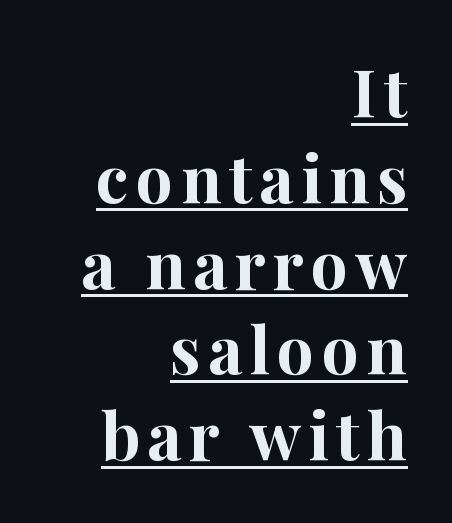
{"serif": "yes", "italic": "no", "bold": "yes", "weight": "bold", "width": "normal", "stroke_contrast": "high", "x_height": "medium", "monospaced": "no", "underline": "yes", "align": "right", "line_spacing": "normal", "line_spacing_ratio": 1.3, "glyph_px": 66}
